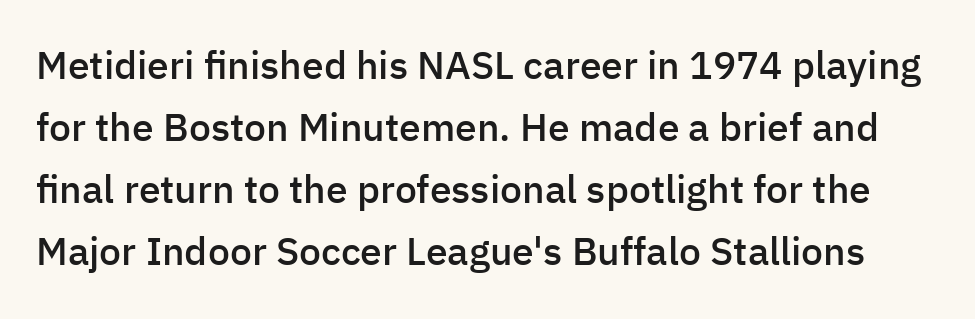
Nobody touched the tracking dial on this one. Heft: intermediate — a semibold. This is roman type, the default non-slanted kind. I'd call this a sans setting — the letters go barefoot. A bare baseline throughout the passage.
